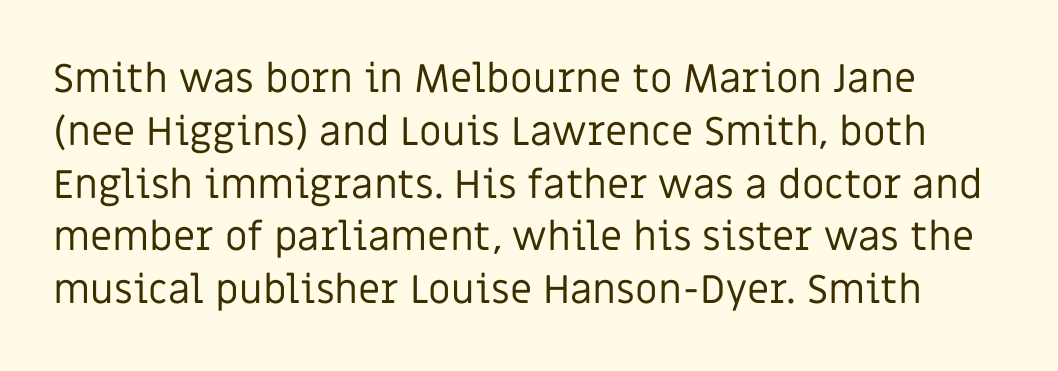
{"serif": "no", "italic": "no", "bold": "no", "weight": "regular", "width": "normal", "stroke_contrast": "low", "x_height": "large", "monospaced": "no", "underline": "no", "line_spacing": "normal", "line_spacing_ratio": 1.32, "letter_spacing": "normal", "letter_spacing_em": 0.0, "glyph_px": 40}
